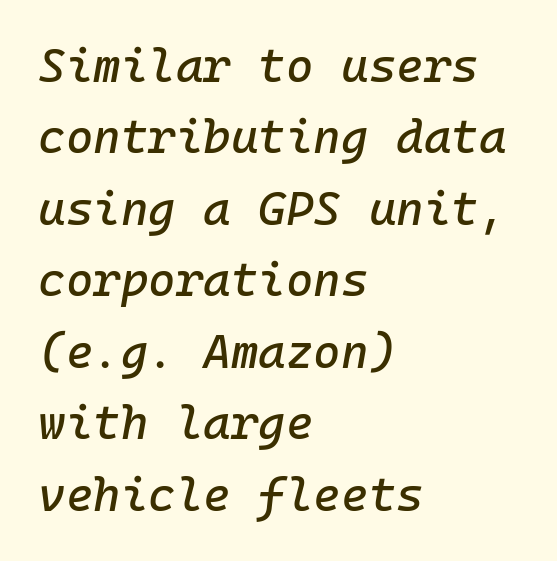
Q: Is the text italic (slanted)? A: Yes, it leans right by about 10 degrees.
Q: Is the text underlined? A: No.
Q: How is the paragraph aligned? A: Left-aligned.
Q: Is the spacing between letters normal or unusually wide? A: Normal.
Q: Is the spacing between lines tight, normal or loose? A: Normal.
Q: Width (condensed, normal, or wide)? A: Normal.
Q: Stroke contrast? A: Low.
Q: x-height? A: Medium.
Q: Monospaced? A: Yes.
